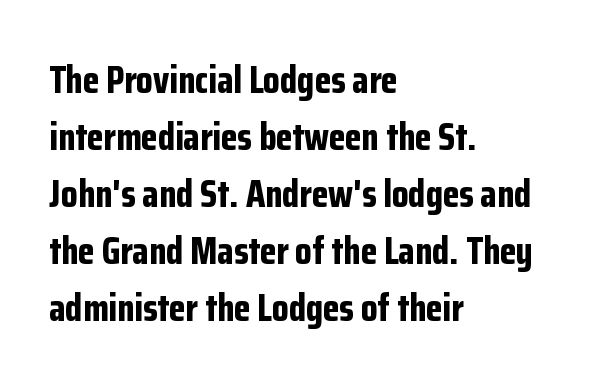
Spacing verdict: proportional, widths tailored to each character. Vertical strokes here are truly vertical. The designer left line spacing at the default. The text was rendered using a sans face with plain stroke endings.
